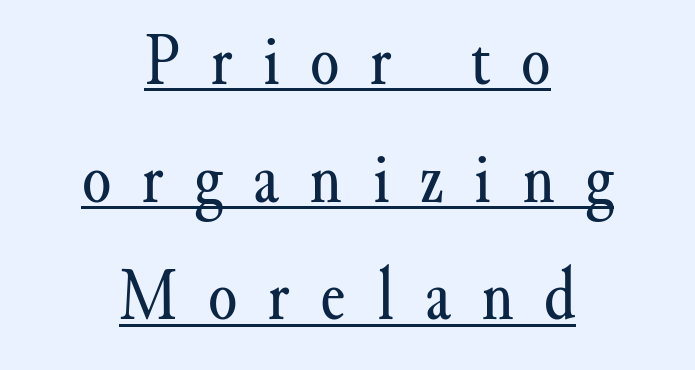
The image shows 75 px regular-weight serif type, upright; set centered, normal line spacing (1.57x), unusually wide letter spacing (+0.41 em), underlined; medium stroke contrast and a small x-height.
